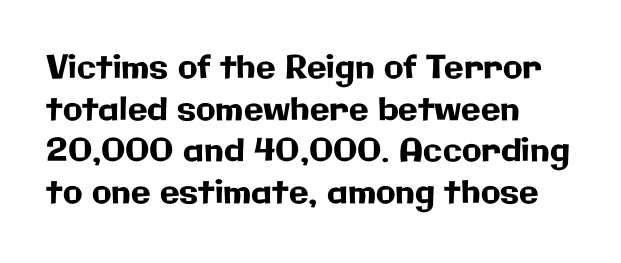
{"serif": "no", "italic": "no", "width": "normal", "stroke_contrast": "low", "x_height": "medium", "monospaced": "no", "underline": "no", "align": "left", "line_spacing": "normal", "line_spacing_ratio": 1.3, "letter_spacing": "normal", "letter_spacing_em": 0.0, "glyph_px": 32}
